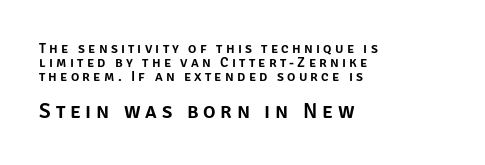
The image shows 21 px text type, upright; set left-aligned, tight line spacing (1.01x), unusually wide letter spacing (+0.23 em), not underlined; the second (bottom) block is 1.5x larger.
